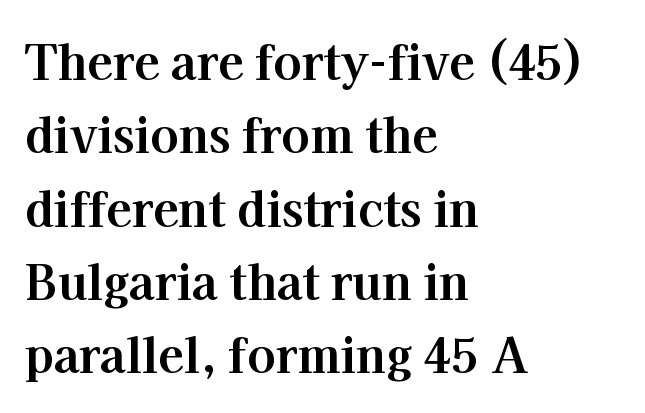
The image shows 47 px bold serif type, upright; set left-aligned, normal line spacing (1.56x), normal letter spacing, not underlined; high stroke contrast and a medium x-height.
